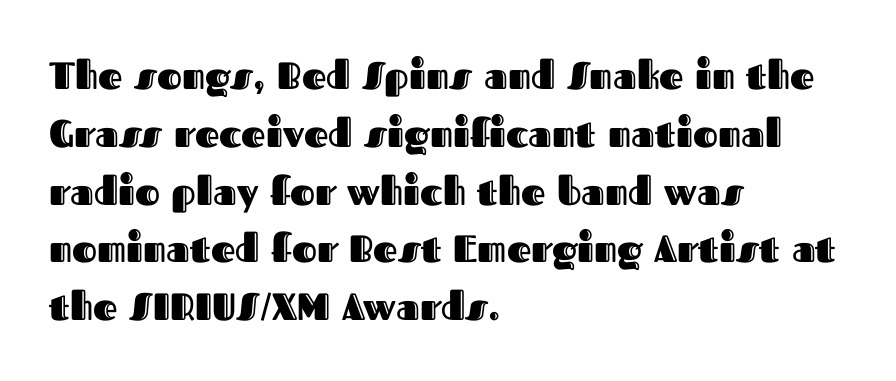
{"italic": "no", "width": "normal", "x_height": "medium", "monospaced": "no", "underline": "no", "align": "left", "line_spacing": "normal", "line_spacing_ratio": 1.52, "letter_spacing": "normal", "letter_spacing_em": 0.0, "glyph_px": 38}
